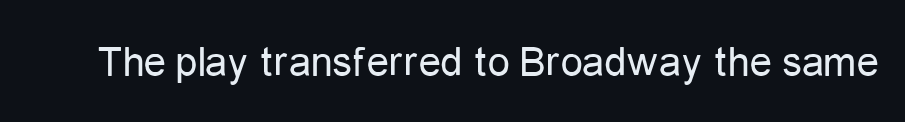
Q: Is the text bold? A: No.
Q: Is the text italic (slanted)? A: No, it is upright.
Q: Is the typeface a serif or a sans-serif typeface? A: Sans-serif.
Q: Is the text underlined? A: No.
Q: Is the spacing between letters normal or unusually wide? A: Normal.
Q: Width (condensed, normal, or wide)? A: Condensed.
Q: Stroke contrast? A: Low.
Q: x-height? A: Medium.
Q: Monospaced? A: No.
